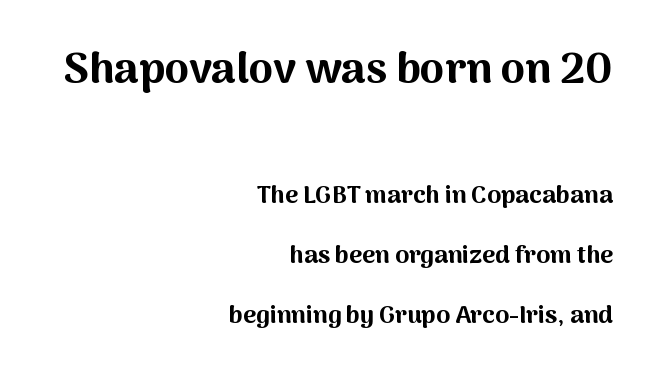
Decoration check: the copy has no underline. The strokes are fattened all the way to bold. In terms of letterform style, serifs are entirely absent. Short note: letters normally spaced. The initial chunk of copy outweighs the following chunk in type size.
